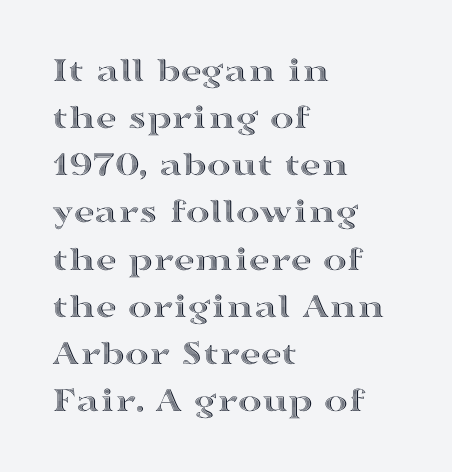
The image shows 36 px wide type, upright; set left-aligned, normal line spacing (1.31x), normal letter spacing, not underlined; a medium x-height.
